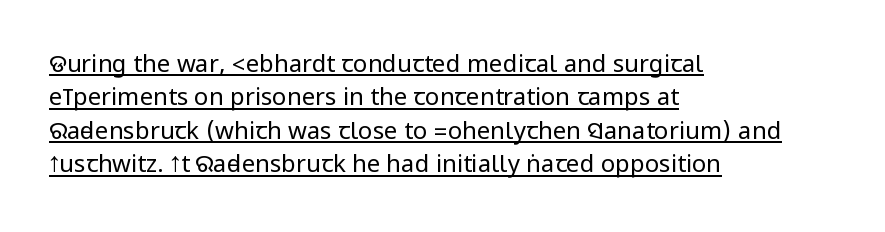
The image shows 24 px text type, upright; set left-aligned, normal line spacing (1.39x), normal letter spacing, underlined.
